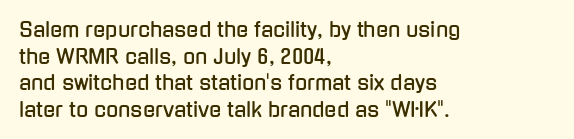
The image shows 20 px text type, upright; set left-aligned, normal line spacing (1.33x), normal letter spacing, not underlined.
